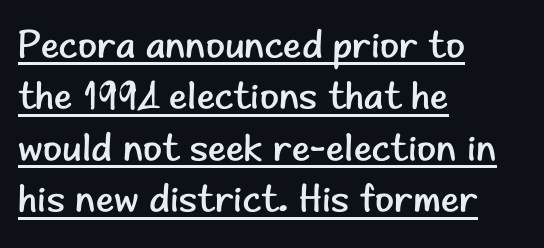
Q: Is the text bold? A: No.
Q: Is the text italic (slanted)? A: No, it is upright.
Q: Is the typeface a serif or a sans-serif typeface? A: Sans-serif.
Q: Is the text underlined? A: Yes.
Q: How is the paragraph aligned? A: Left-aligned.
Q: Is the spacing between letters normal or unusually wide? A: Normal.
Q: Is the spacing between lines tight, normal or loose? A: Normal.
Q: Width (condensed, normal, or wide)? A: Normal.
Q: Stroke contrast? A: Low.
Q: x-height? A: Small.
Q: Monospaced? A: No.
